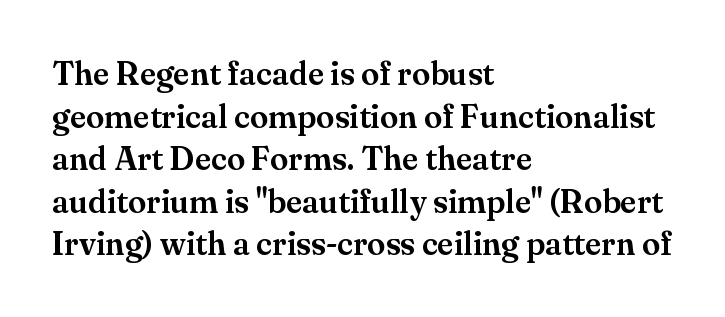
Visually the block forms a straight wall on the left and a jagged coastline on the right. Note the varied advance widths — an 'i' is clearly narrower than an 'm'. The foot of each line stays bare and open. If you drew a line through each stem, it would be perfectly vertical.
